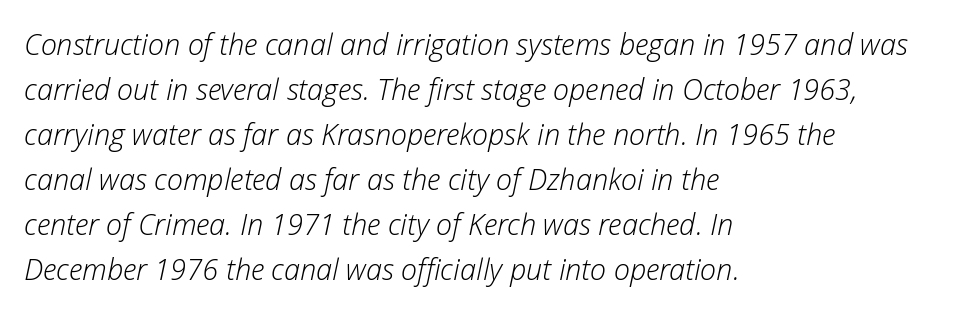
The image shows 29 px light type, italic (leaning right); set left-aligned, normal line spacing (1.55x), normal letter spacing, not underlined; low stroke contrast and a medium x-height.
